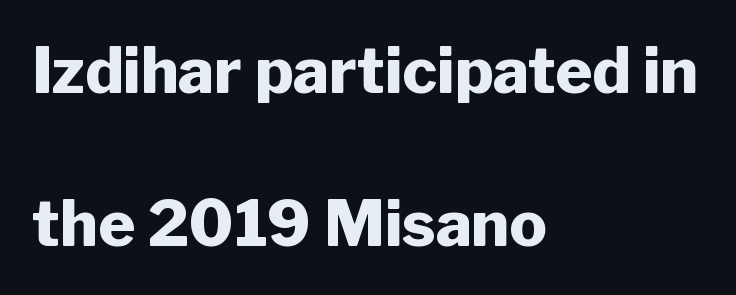
Q: Is the text bold? A: Yes.
Q: Is the text italic (slanted)? A: No, it is upright.
Q: Is the typeface a serif or a sans-serif typeface? A: Sans-serif.
Q: Is the text underlined? A: No.
Q: How is the paragraph aligned? A: Left-aligned.
Q: Is the spacing between letters normal or unusually wide? A: Normal.
Q: Is the spacing between lines tight, normal or loose? A: Loose.
Q: Width (condensed, normal, or wide)? A: Normal.
Q: Stroke contrast? A: Low.
Q: x-height? A: Medium.
Q: Monospaced? A: No.
